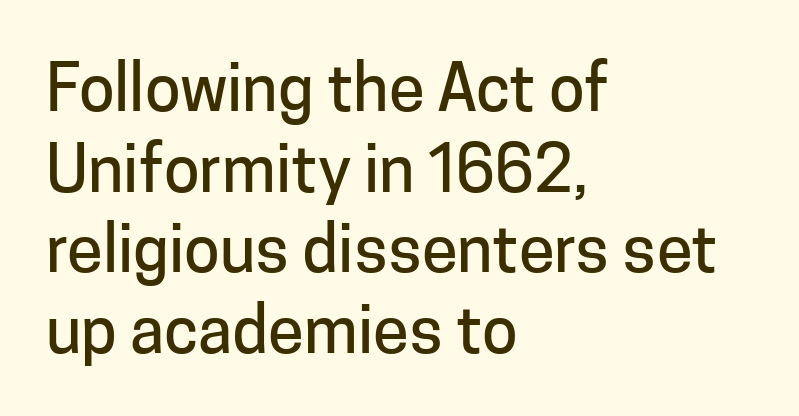
The image shows 65 px sans-serif type, upright; set left-aligned, line spacing 1.24x, normal letter spacing, not underlined; low stroke contrast and a medium x-height.
